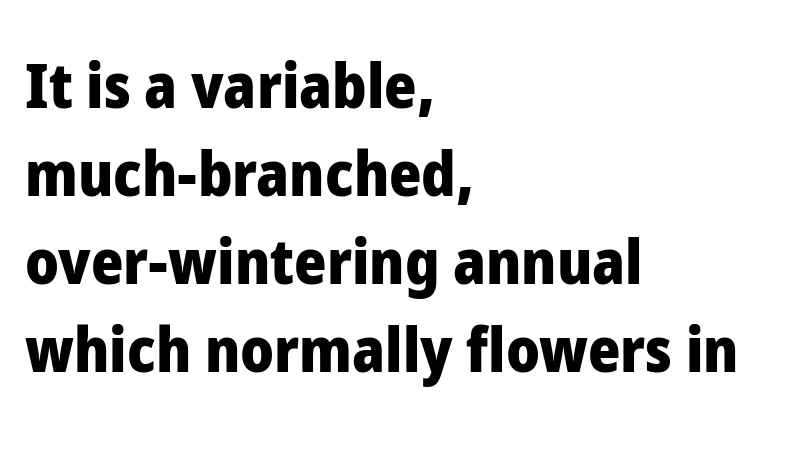
Line starts are locked; line ends wander. You can tell it's not italic because the verticals are truly vertical. Honestly, the letter spacing is just normal — you wouldn't notice it. How would I describe the line gaps? Plain and ordinary.
